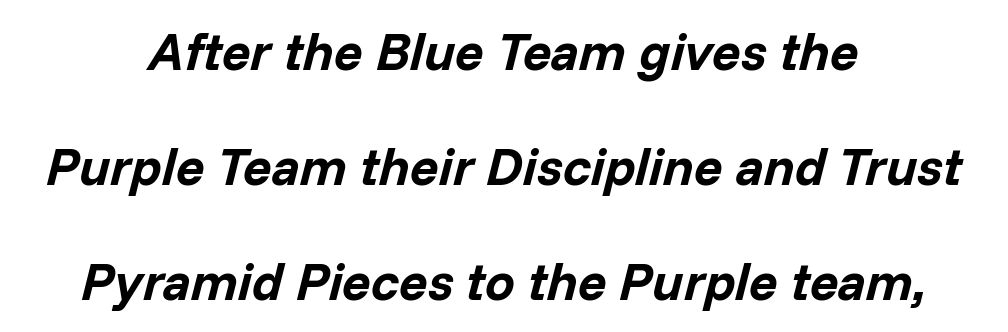
{"italic": "yes", "lean": "right", "slant_degrees": 14, "bold": "yes", "weight": "bold", "width": "normal", "stroke_contrast": "low", "x_height": "medium", "monospaced": "no", "underline": "no", "align": "center", "line_spacing": "loose", "line_spacing_ratio": 2.17, "letter_spacing": "normal", "letter_spacing_em": 0.0, "glyph_px": 53}
